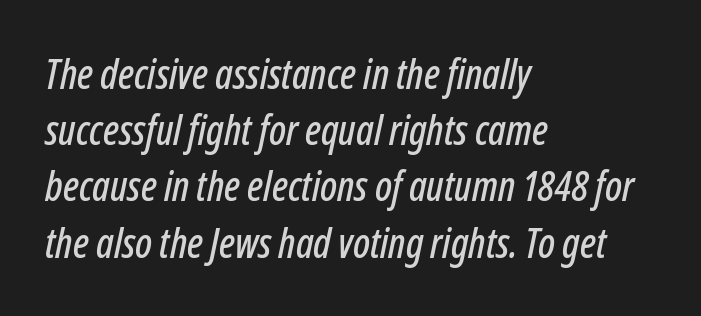
{"italic": "yes", "lean": "right", "slant_degrees": 12, "width": "condensed", "stroke_contrast": "low", "x_height": "medium", "monospaced": "no", "underline": "no", "align": "left", "line_spacing": "normal", "line_spacing_ratio": 1.37, "letter_spacing": "normal", "letter_spacing_em": 0.0, "glyph_px": 41}
